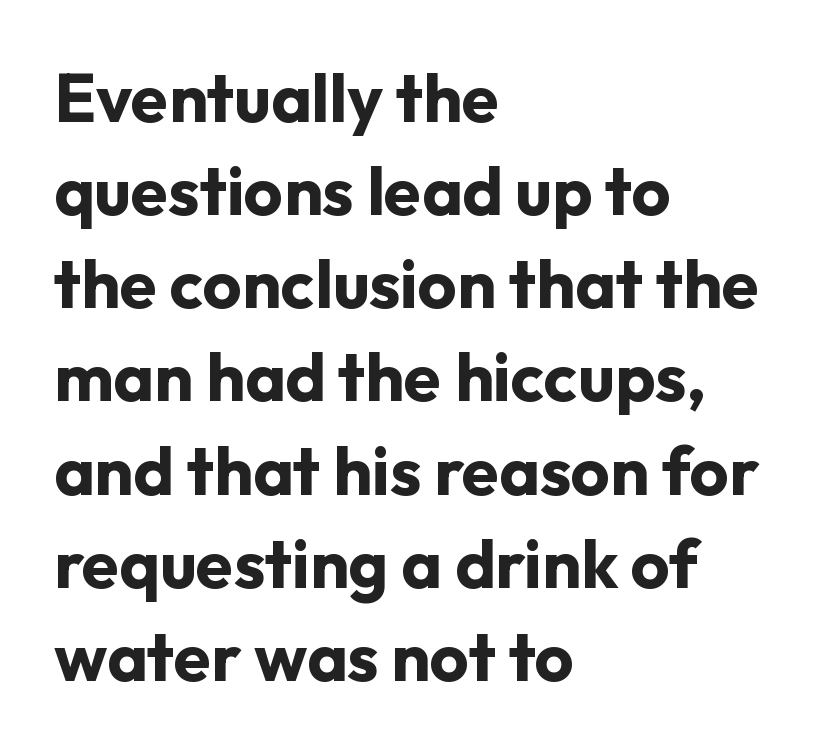
Q: Is the text bold? A: Yes.
Q: Is the text italic (slanted)? A: No, it is upright.
Q: Is the typeface a serif or a sans-serif typeface? A: Sans-serif.
Q: Is the text underlined? A: No.
Q: How is the paragraph aligned? A: Left-aligned.
Q: Is the spacing between letters normal or unusually wide? A: Normal.
Q: Is the spacing between lines tight, normal or loose? A: Normal.
Q: Width (condensed, normal, or wide)? A: Normal.
Q: Stroke contrast? A: Low.
Q: x-height? A: Medium.
Q: Monospaced? A: No.
